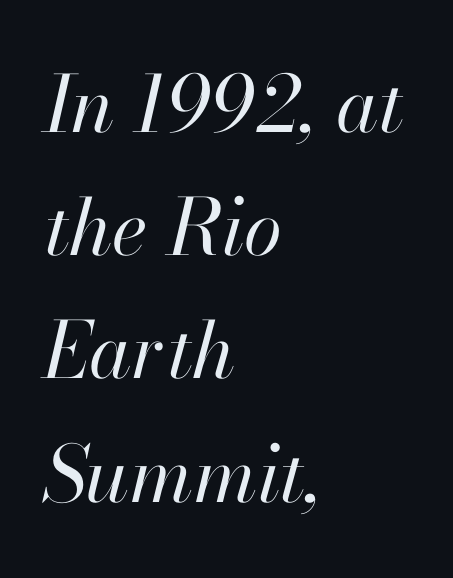
The image shows 78 px regular-weight type, italic (leaning right); set left-aligned, normal line spacing (1.58x), normal letter spacing, not underlined; high stroke contrast and a small x-height.
